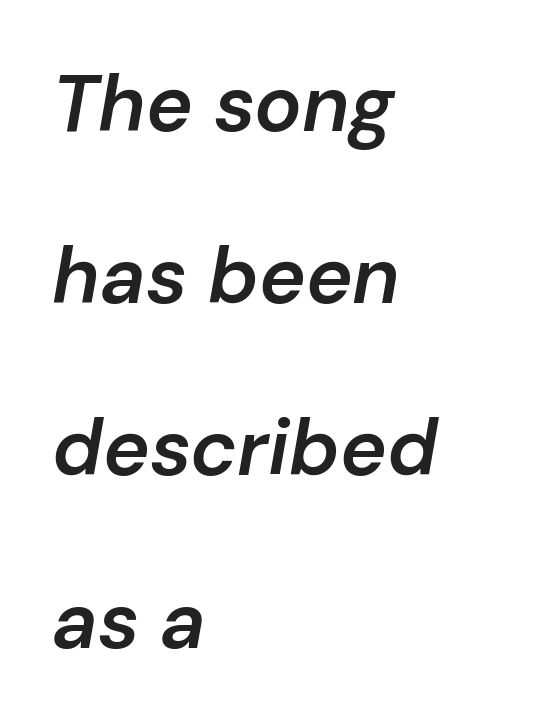
{"italic": "yes", "lean": "right", "slant_degrees": 10, "bold": "semi", "weight": "semibold", "width": "normal", "stroke_contrast": "low", "x_height": "medium", "monospaced": "no", "underline": "no", "align": "left", "line_spacing": "loose", "line_spacing_ratio": 2.18, "letter_spacing": "normal", "letter_spacing_em": 0.0, "glyph_px": 79}
